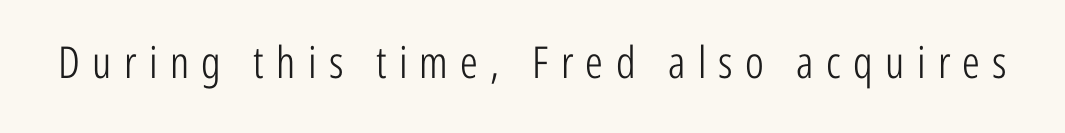
The image shows 44 px light, condensed sans-serif type, upright; set unusually wide letter spacing (+0.28 em), not underlined; low stroke contrast and a medium x-height.
